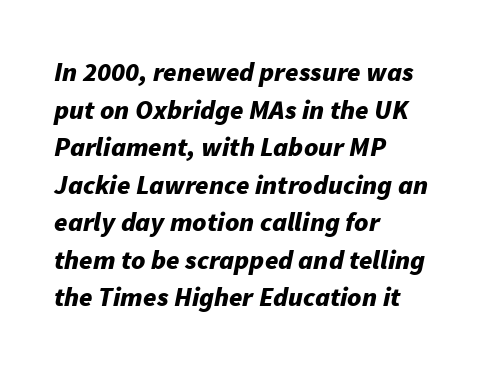
{"italic": "yes", "lean": "right", "slant_degrees": 11, "bold": "yes", "underline": "no", "align": "left", "line_spacing": "normal", "line_spacing_ratio": 1.39, "letter_spacing": "normal", "letter_spacing_em": 0.0, "glyph_px": 27}
